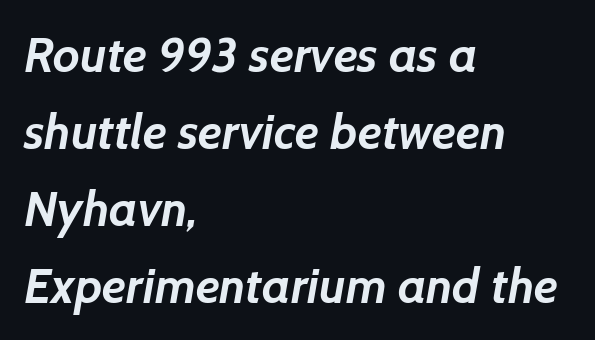
These lines are rendered in a variable-pitch font. Where is the straight margin? On the left. The glyphs in this specimen are sans serif. Interline gaps are of average width in this sample. Observe the ordinary spacing: letters are neighbours, not strangers.
